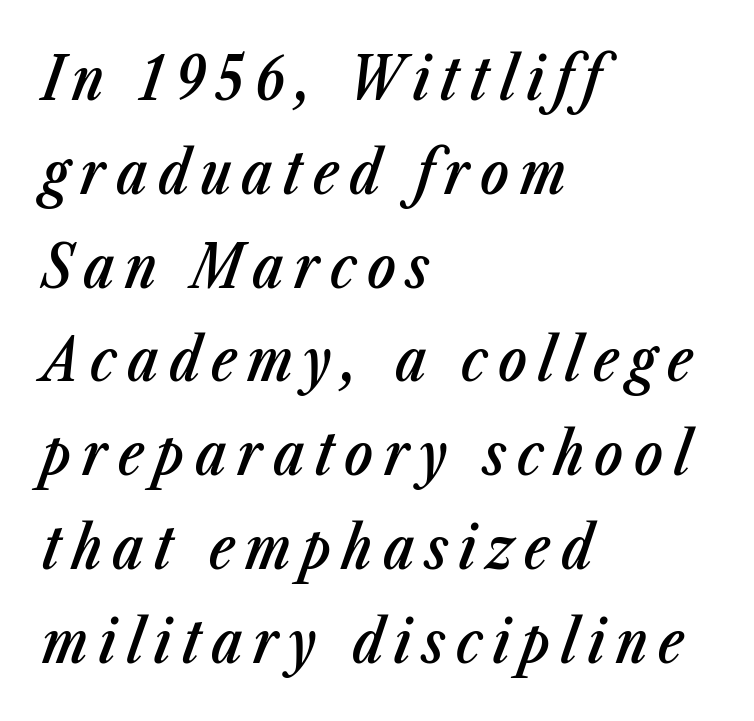
Q: Is the text bold? A: Semi-bold.
Q: Is the text italic (slanted)? A: Yes, it leans right by about 23 degrees.
Q: Is the text underlined? A: No.
Q: How is the paragraph aligned? A: Left-aligned.
Q: Is the spacing between lines tight, normal or loose? A: Normal.
Q: Width (condensed, normal, or wide)? A: Condensed.
Q: Stroke contrast? A: Low.
Q: x-height? A: Medium.
Q: Monospaced? A: No.
